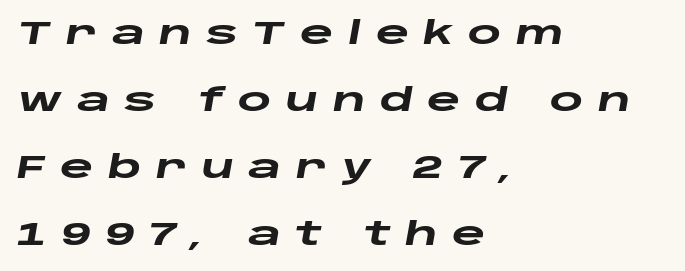
{"italic": "yes", "lean": "right", "slant_degrees": 10, "bold": "yes", "weight": "heavy", "width": "wide", "stroke_contrast": "low", "x_height": "large", "monospaced": "no", "underline": "no", "align": "left", "line_spacing": "loose", "line_spacing_ratio": 2.09, "letter_spacing": "wide", "letter_spacing_em": 0.45, "glyph_px": 32}
